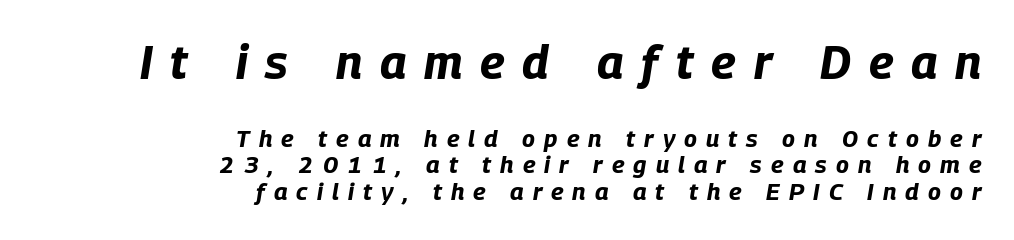
{"italic": "yes", "lean": "right", "slant_degrees": 9, "bold": "yes", "weight": "bold", "width": "condensed", "stroke_contrast": "low", "x_height": "large", "monospaced": "no", "underline": "no", "align": "right", "line_spacing": "tight", "line_spacing_ratio": 1.11, "letter_spacing": "wide", "letter_spacing_em": 0.38, "larger_block": "first", "size_ratio": 1.96, "glyph_px": 47}
